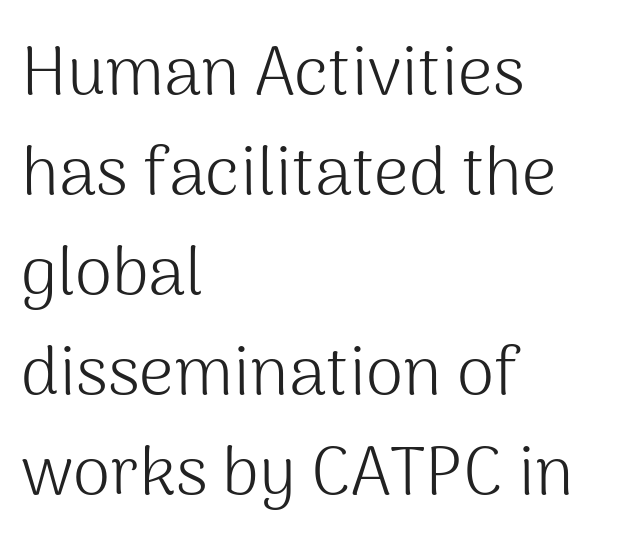
Nothing unusual about the tracking: characters are spaced as the font intends. The face used here is a sans, in the tradition of grotesques and geometrics. On a weight scale, this lands at 450 or below. In terms of posture, this sample is upright. The text block is weighted toward the left margin, trailing off unevenly rightward.
